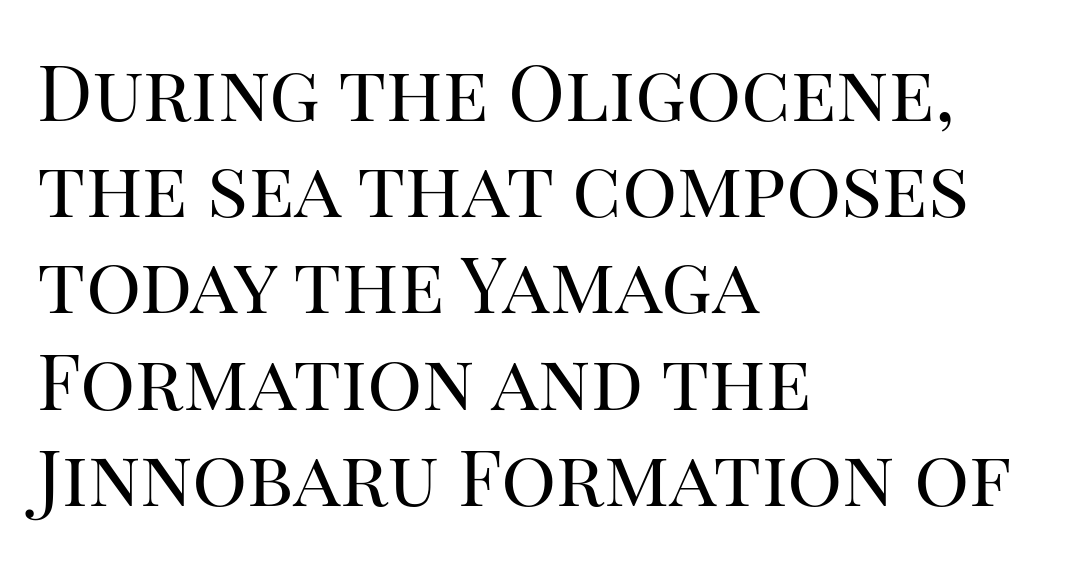
{"serif": "yes", "italic": "no", "bold": "no", "weight": "regular", "width": "normal", "stroke_contrast": "high", "x_height": "large", "monospaced": "no", "underline": "no", "align": "left", "line_spacing": "normal", "line_spacing_ratio": 1.25, "letter_spacing": "normal", "letter_spacing_em": 0.0, "glyph_px": 77}
